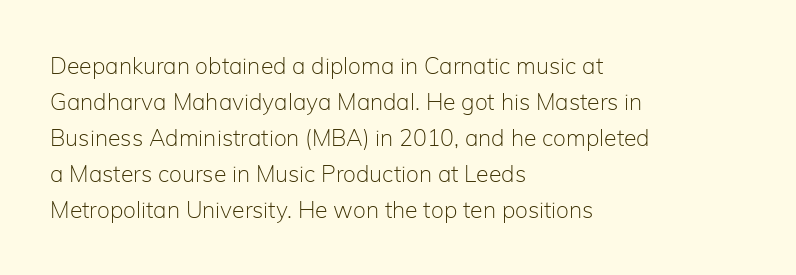
Nothing unusual about the tracking: characters are spaced as the font intends. The typesetter chose a ragged-right arrangement here. Vertical strokes here are truly vertical. In terms of leading, this rendering sits right in the middle.
